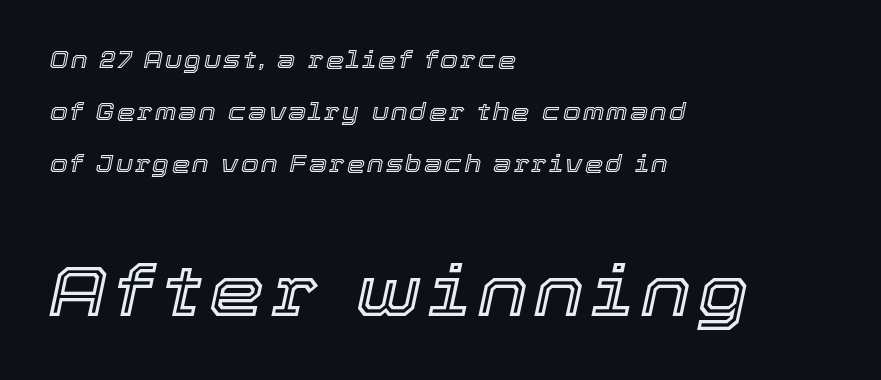
The image shows 70 px text type, italic (leaning right); set left-aligned, loose line spacing (2.27x), not underlined; the second (bottom) block is 3.04x larger; a medium x-height.
